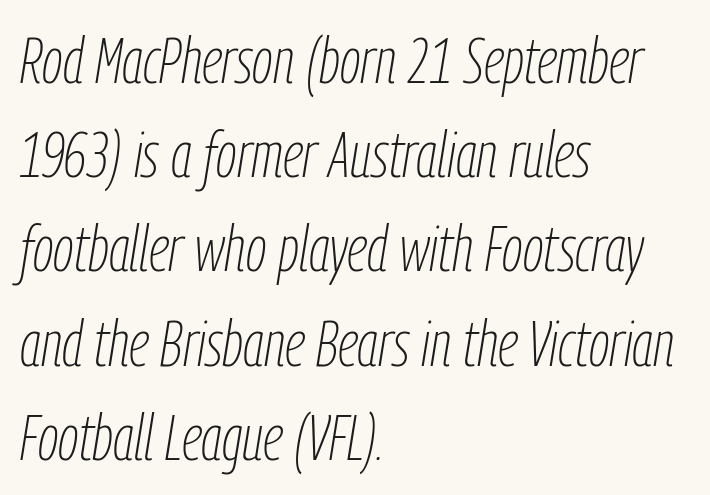
The image shows 65 px thin, condensed type, italic (leaning right); set left-aligned, normal line spacing (1.45x), normal letter spacing, not underlined; low stroke contrast and a medium x-height.
